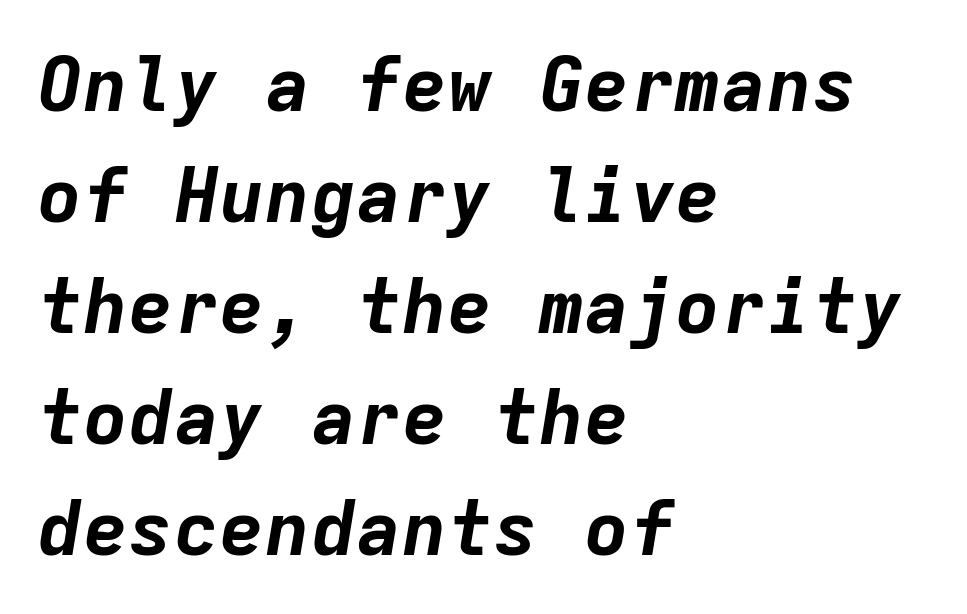
The image shows 76 px bold type, italic (leaning right), monospaced; set left-aligned, normal line spacing (1.46x), normal letter spacing, not underlined; low stroke contrast and a medium x-height.
